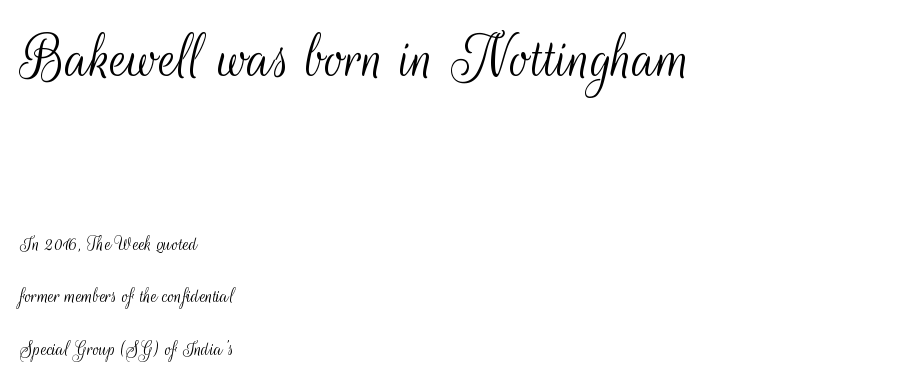
Q: Is the text bold? A: No.
Q: Is the text italic (slanted)? A: Yes.
Q: Is the typeface a serif or a sans-serif typeface? A: Sans-serif.
Q: Is the text underlined? A: No.
Q: How is the paragraph aligned? A: Left-aligned.
Q: Is the spacing between letters normal or unusually wide? A: Normal.
Q: Is the spacing between lines tight, normal or loose? A: Loose.
Q: Which block of text is set in a larger size, the first (top) or the second (bottom)? A: The first (top) one.
Q: Width (condensed, normal, or wide)? A: Condensed.
Q: Stroke contrast? A: Medium.
Q: x-height? A: Small.
Q: Monospaced? A: No.
